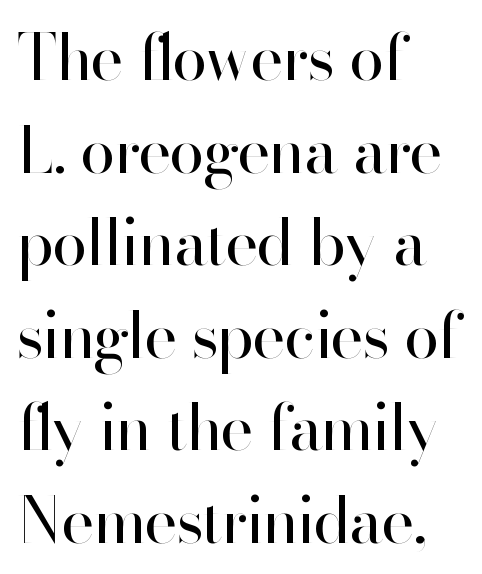
Q: Is the text bold? A: No.
Q: Is the text italic (slanted)? A: No, it is upright.
Q: Is the typeface a serif or a sans-serif typeface? A: Sans-serif.
Q: Is the text underlined? A: No.
Q: How is the paragraph aligned? A: Left-aligned.
Q: Is the spacing between letters normal or unusually wide? A: Normal.
Q: Is the spacing between lines tight, normal or loose? A: Normal.
Q: Width (condensed, normal, or wide)? A: Normal.
Q: Stroke contrast? A: High.
Q: x-height? A: Small.
Q: Monospaced? A: No.
